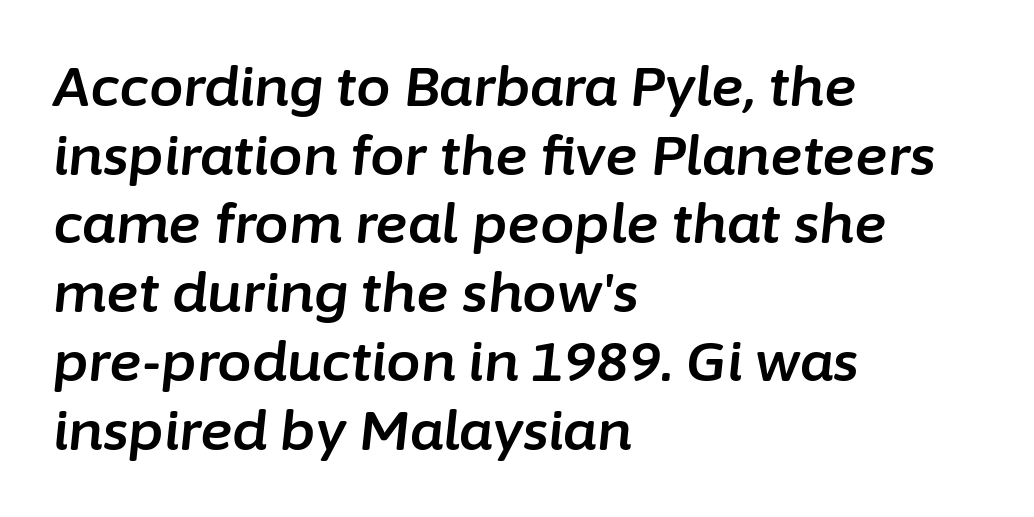
The image shows 55 px text type, italic (leaning right); set left-aligned, normal line spacing (1.25x), normal letter spacing, not underlined; low stroke contrast and a medium x-height.
